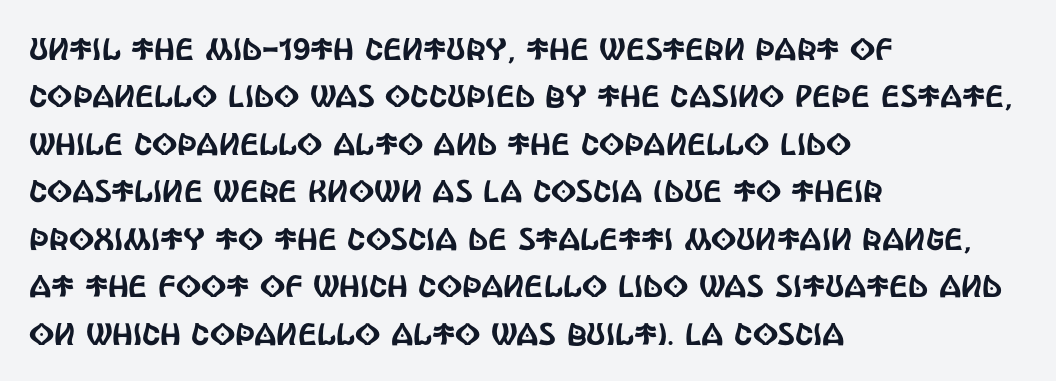
The image shows 31 px condensed sans-serif type, upright; set left-aligned, normal line spacing (1.53x), normal letter spacing, not underlined; a large x-height.
